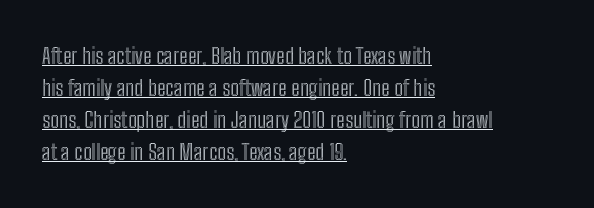
Q: Is the text italic (slanted)? A: No, it is upright.
Q: Is the text underlined? A: Yes.
Q: How is the paragraph aligned? A: Left-aligned.
Q: Is the spacing between letters normal or unusually wide? A: Normal.
Q: Is the spacing between lines tight, normal or loose? A: Normal.
